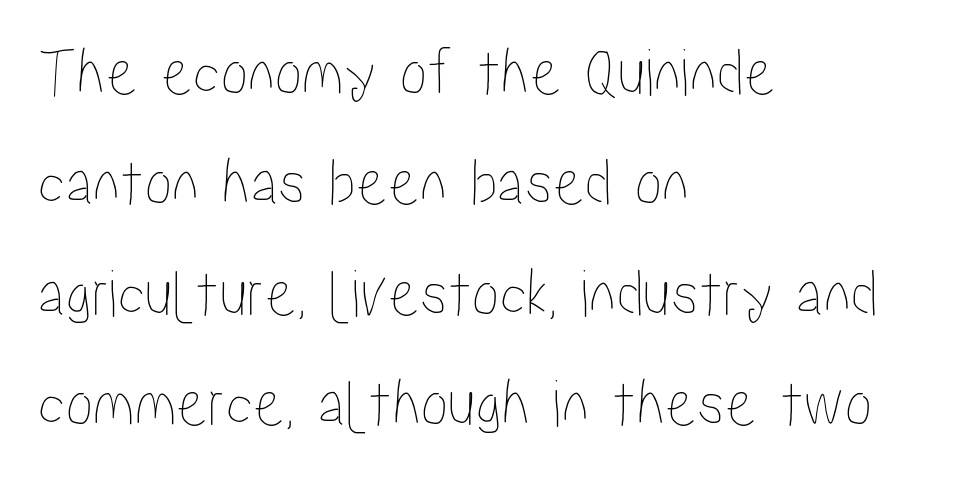
The image shows 69 px condensed type, upright; set left-aligned, normal line spacing (1.6x), normal letter spacing, not underlined; low stroke contrast and a medium x-height.
